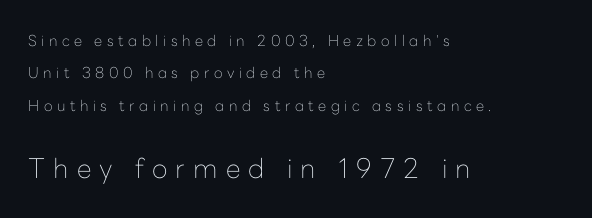
Vertically, the passage feels expansive, rows floating well apart. Scale increases going downward across the two blocks. Casual observation: everything's shoved over to the left. The typography opts for an upright posture over an oblique one. Heft: none added — not bold. Characters follow at a spacing far wider than the type designer built in.
